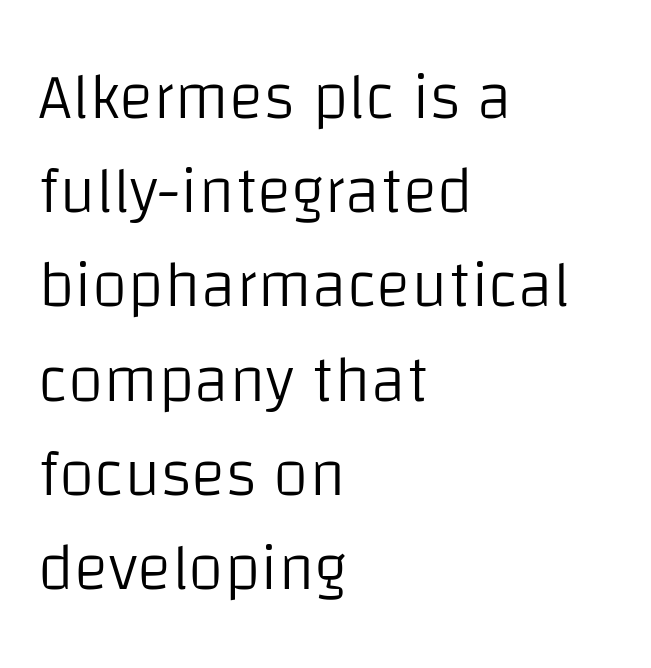
Q: Is the text bold? A: No.
Q: Is the text italic (slanted)? A: No, it is upright.
Q: Is the typeface a serif or a sans-serif typeface? A: Sans-serif.
Q: Is the text underlined? A: No.
Q: How is the paragraph aligned? A: Left-aligned.
Q: Is the spacing between letters normal or unusually wide? A: Normal.
Q: Is the spacing between lines tight, normal or loose? A: Normal.
Q: Width (condensed, normal, or wide)? A: Normal.
Q: Stroke contrast? A: Low.
Q: x-height? A: Large.
Q: Monospaced? A: No.
